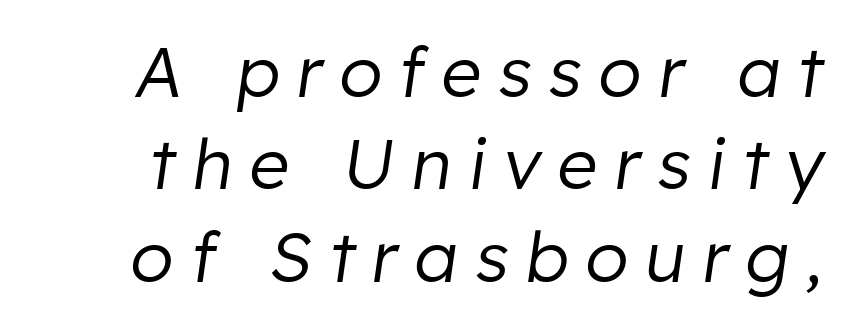
The image shows 70 px regular-weight type, italic (leaning right); set normal line spacing (1.32x), unusually wide letter spacing (+0.24 em), not underlined; low stroke contrast and a medium x-height.
